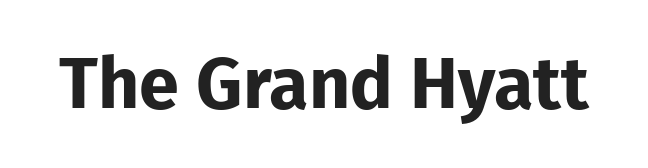
The image shows 72 px bold sans-serif type, upright; set normal letter spacing, not underlined; low stroke contrast and a medium x-height.
